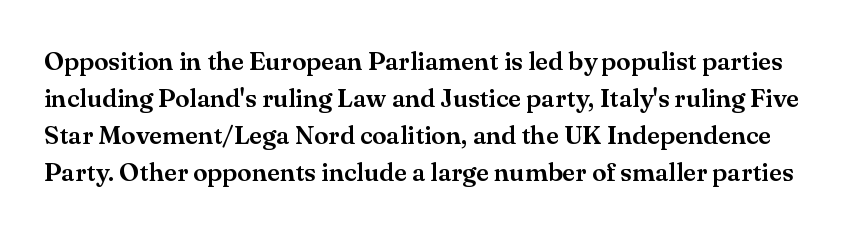
The image shows 26 px text type, upright; set normal line spacing (1.42x), normal letter spacing, not underlined.
